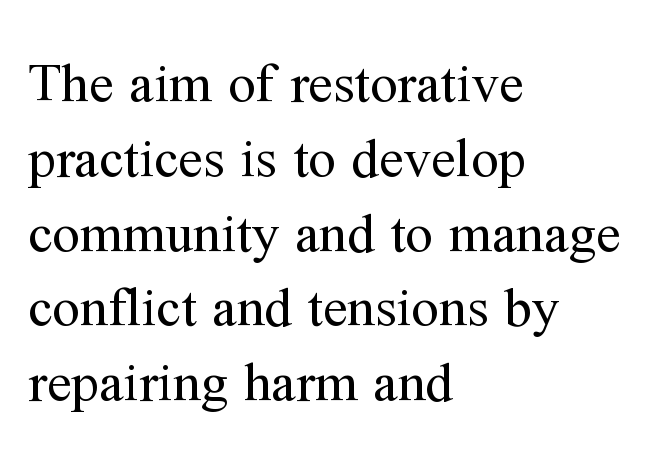
Q: Is the text bold? A: No.
Q: Is the text italic (slanted)? A: No, it is upright.
Q: Is the typeface a serif or a sans-serif typeface? A: Serif.
Q: Is the text underlined? A: No.
Q: How is the paragraph aligned? A: Left-aligned.
Q: Is the spacing between letters normal or unusually wide? A: Normal.
Q: Is the spacing between lines tight, normal or loose? A: Normal.
Q: Width (condensed, normal, or wide)? A: Normal.
Q: Stroke contrast? A: Medium.
Q: x-height? A: Medium.
Q: Monospaced? A: No.
